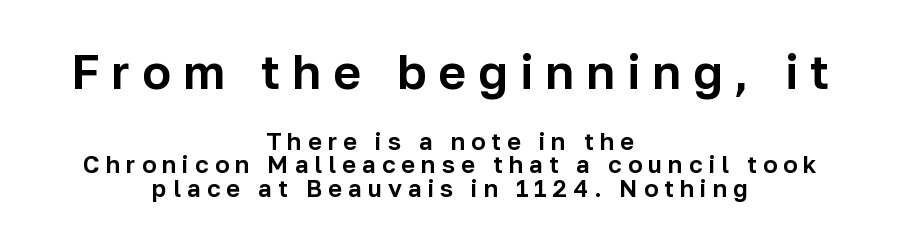
Q: Is the text italic (slanted)? A: No, it is upright.
Q: Is the typeface a serif or a sans-serif typeface? A: Sans-serif.
Q: Is the text underlined? A: No.
Q: How is the paragraph aligned? A: Centered.
Q: Is the spacing between letters normal or unusually wide? A: Unusually wide.
Q: Is the spacing between lines tight, normal or loose? A: Tight.
Q: Which block of text is set in a larger size, the first (top) or the second (bottom)? A: The first (top) one.
Q: Width (condensed, normal, or wide)? A: Normal.
Q: Stroke contrast? A: Low.
Q: x-height? A: Medium.
Q: Monospaced? A: No.
